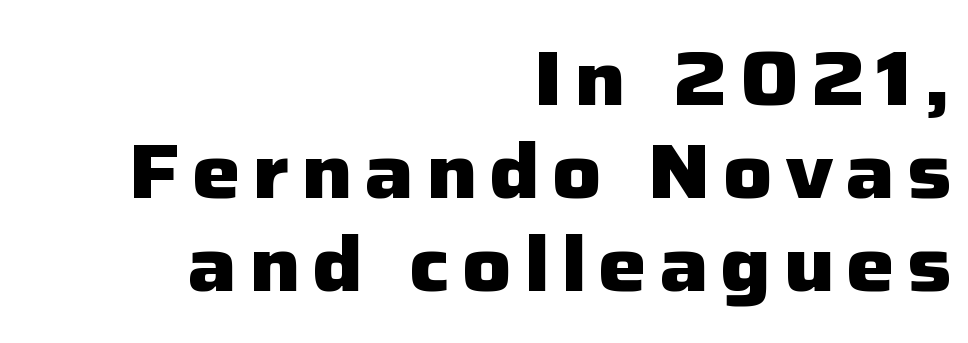
Q: Is the text bold? A: Yes.
Q: Is the text italic (slanted)? A: No, it is upright.
Q: Is the typeface a serif or a sans-serif typeface? A: Sans-serif.
Q: Is the text underlined? A: No.
Q: How is the paragraph aligned? A: Right-aligned.
Q: Width (condensed, normal, or wide)? A: Normal.
Q: Stroke contrast? A: Low.
Q: x-height? A: Medium.
Q: Monospaced? A: No.
